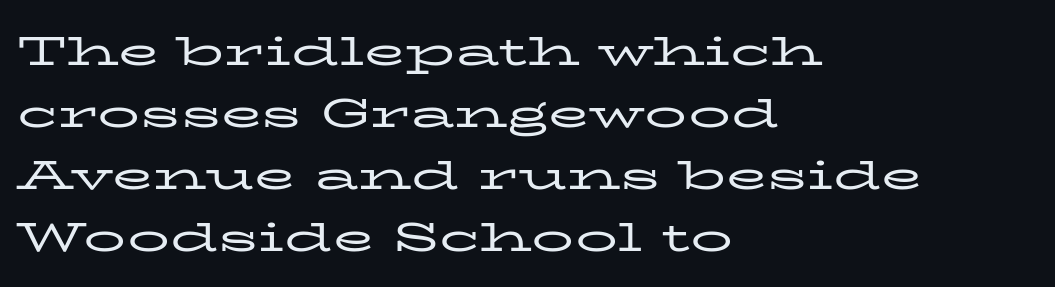
Q: Is the text bold? A: No.
Q: Is the text italic (slanted)? A: No, it is upright.
Q: Is the typeface a serif or a sans-serif typeface? A: Serif.
Q: Is the text underlined? A: No.
Q: How is the paragraph aligned? A: Left-aligned.
Q: Is the spacing between letters normal or unusually wide? A: Normal.
Q: Is the spacing between lines tight, normal or loose? A: Normal.
Q: Width (condensed, normal, or wide)? A: Wide.
Q: Stroke contrast? A: Low.
Q: x-height? A: Medium.
Q: Monospaced? A: No.
